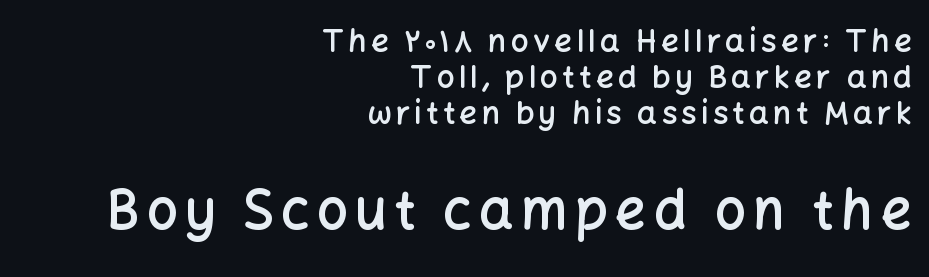
The rendering uses natural spacing where letterforms have individual widths. In terms of posture, this sample is upright. The font family rendered here belongs to the sans-serif group. The more generous point size was reserved for the lower chunk. What weight is shown? A semibold, between regular and bold.
